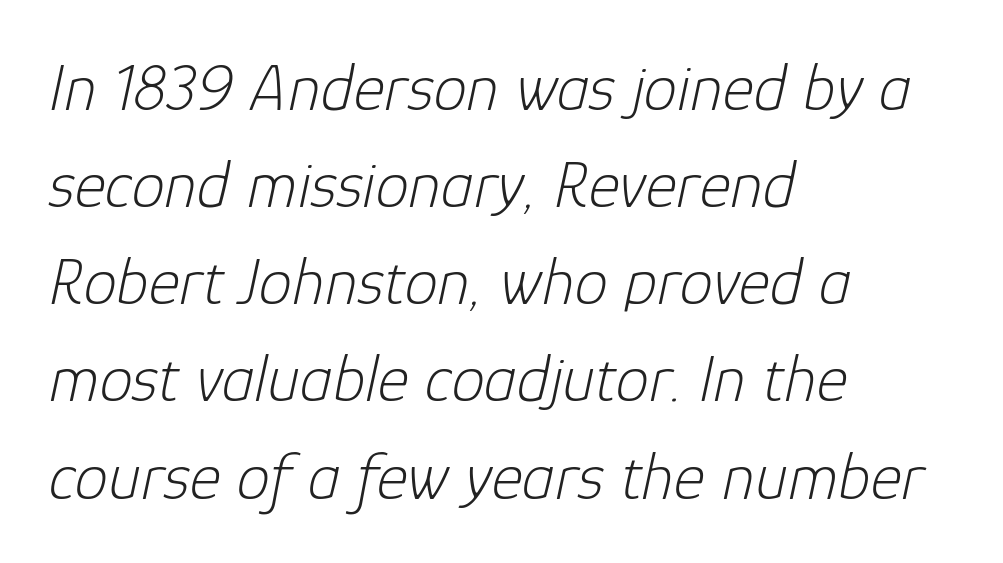
The image shows 67 px light type, italic (leaning right); set left-aligned, normal line spacing (1.45x), normal letter spacing, not underlined; low stroke contrast and a medium x-height.
